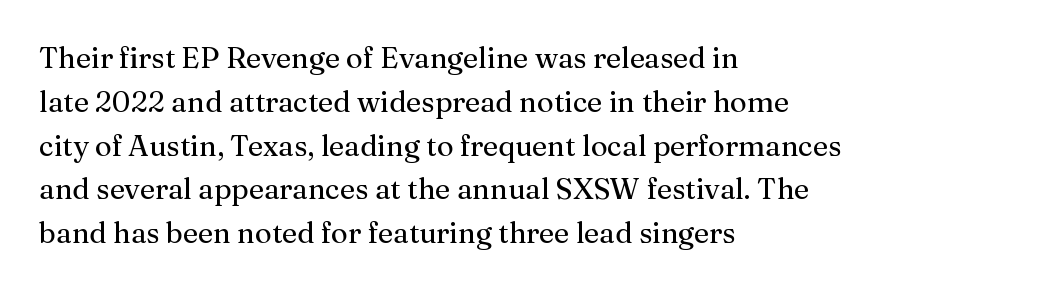
The image shows 29 px regular-weight serif type, upright; set left-aligned, normal line spacing (1.51x), normal letter spacing, not underlined; medium stroke contrast and a medium x-height.
